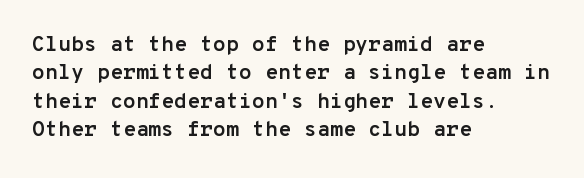
Q: Is the text bold? A: Yes.
Q: Is the text italic (slanted)? A: No, it is upright.
Q: Is the text underlined? A: No.
Q: How is the paragraph aligned? A: Left-aligned.
Q: Is the spacing between letters normal or unusually wide? A: Normal.
Q: Is the spacing between lines tight, normal or loose? A: Normal.
